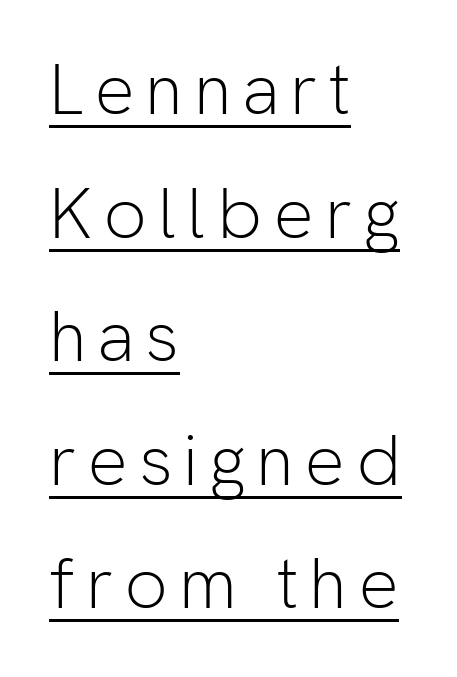
The image shows 71 px light sans-serif type, upright; set left-aligned, line spacing 1.74x, underlined; low stroke contrast and a medium x-height.
